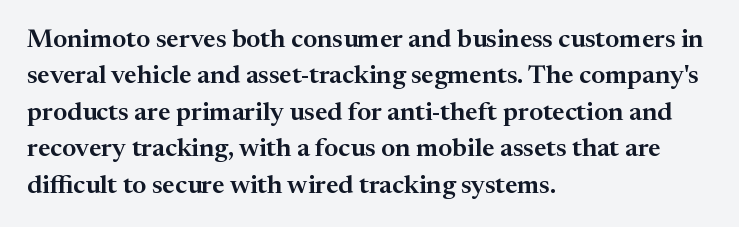
{"italic": "no", "underline": "no", "align": "left", "line_spacing": "normal", "line_spacing_ratio": 1.4, "letter_spacing": "normal", "letter_spacing_em": 0.0, "glyph_px": 26}
